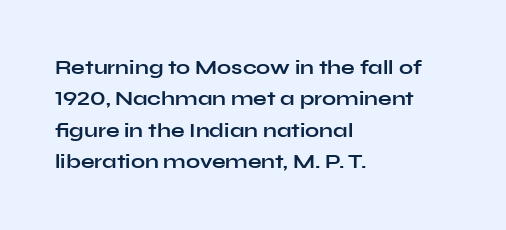
The image shows 20 px bold type, upright; set left-aligned, normal line spacing (1.57x), normal letter spacing, not underlined.
